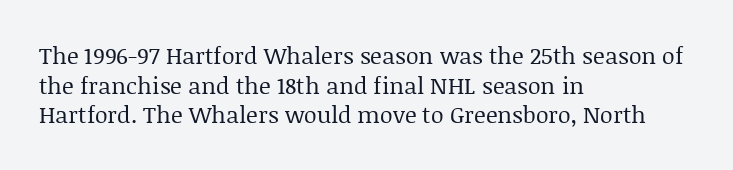
The lines sit at an ordinary, default distance from one another. The rag falls on the right side of this text block. The characters are drawn with everyday or finer stroke widths. Descender tails drop into unmarked territory.
